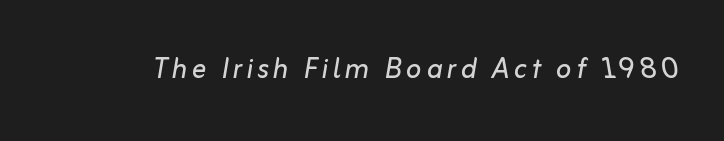
Q: Is the text bold? A: No.
Q: Is the text italic (slanted)? A: Yes, it leans right by about 10 degrees.
Q: Is the text underlined? A: No.
Q: Width (condensed, normal, or wide)? A: Normal.
Q: Stroke contrast? A: Low.
Q: x-height? A: Medium.
Q: Monospaced? A: No.
